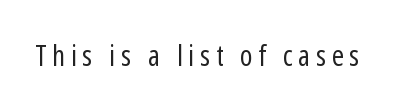
The image shows 29 px regular-weight, condensed sans-serif type, upright; set unusually wide letter spacing (+0.2 em), not underlined; low stroke contrast and a medium x-height.
